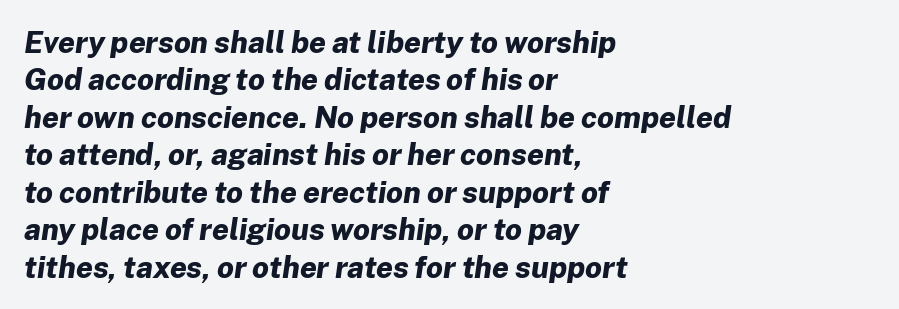
The image shows 30 px bold type, italic (leaning right); set left-aligned, normal line spacing (1.25x), normal letter spacing, not underlined; low stroke contrast and a medium x-height.
